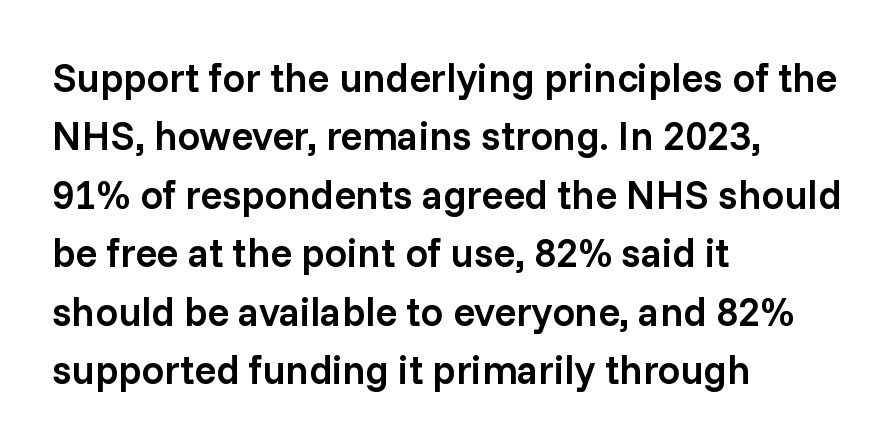
The image shows 40 px semibold sans-serif type, upright; set left-aligned, normal line spacing (1.46x), normal letter spacing, not underlined; low stroke contrast and a medium x-height.
